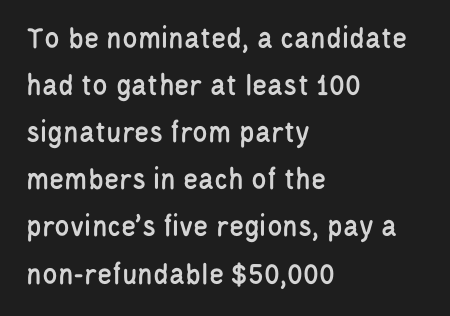
The lines sit at an ordinary, default distance from one another. You can tell from the bare stems that sans-serif type was used. Letter spacing: default. Caption: multi-line text, flush left, ragged right. It's the straight-up-and-down kind of type. The zone under the glyphs is completely vacant.
